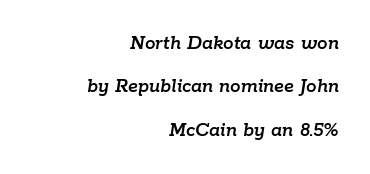
The image shows 21 px text type, italic (leaning right); set right-aligned, loose line spacing (2.06x), normal letter spacing, not underlined.
